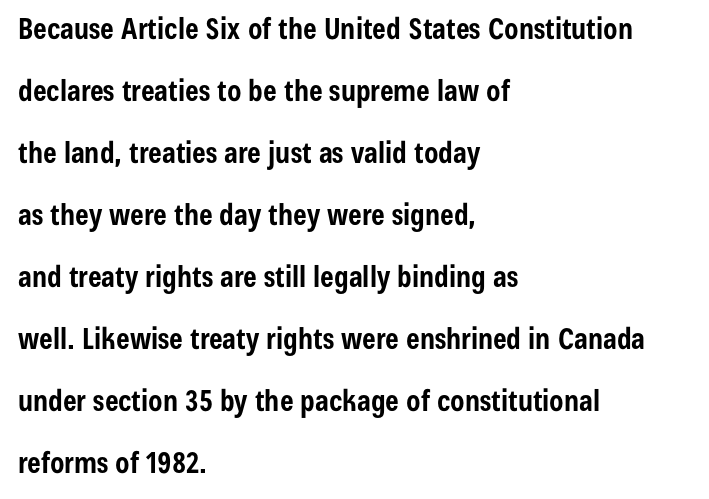
{"serif": "no", "italic": "no", "bold": "yes", "weight": "bold", "width": "condensed", "stroke_contrast": "low", "x_height": "medium", "monospaced": "no", "underline": "no", "align": "left", "line_spacing": "loose", "line_spacing_ratio": 2.14, "letter_spacing": "normal", "letter_spacing_em": 0.0, "glyph_px": 29}
